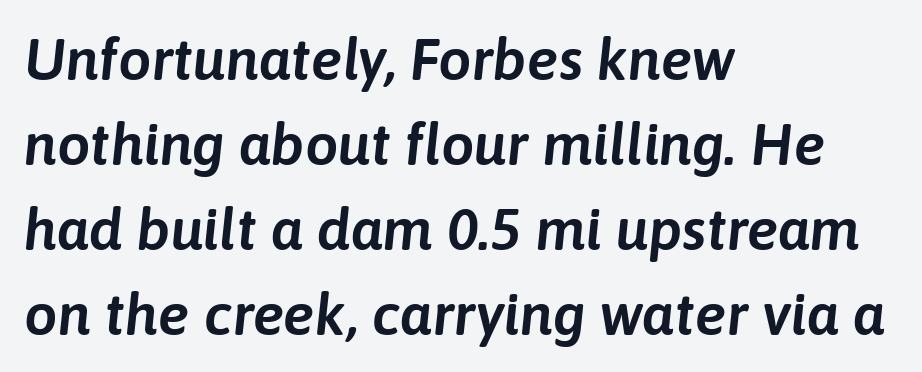
Q: Is the text italic (slanted)? A: Yes, it leans right by about 6 degrees.
Q: Is the text underlined? A: No.
Q: How is the paragraph aligned? A: Left-aligned.
Q: Is the spacing between letters normal or unusually wide? A: Normal.
Q: Is the spacing between lines tight, normal or loose? A: Normal.
Q: Width (condensed, normal, or wide)? A: Normal.
Q: Stroke contrast? A: Low.
Q: x-height? A: Medium.
Q: Monospaced? A: No.
